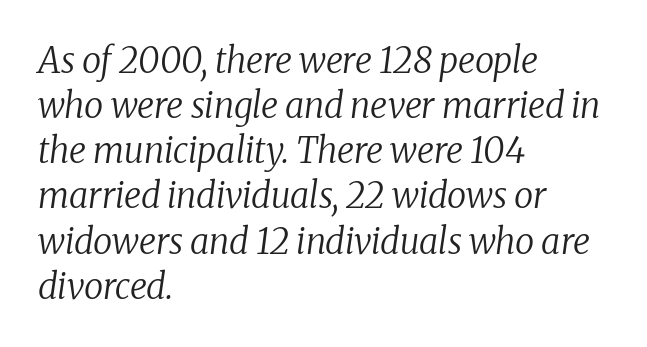
Lines of text with bare space underneath. Bold? No — there's no thickening of the strokes. An italicized treatment has been applied to the whole sample. Rows of type keep a routine distance in the vertical direction. Short note: letters normally spaced. Note the varied advance widths — an 'i' is clearly narrower than an 'm'.
